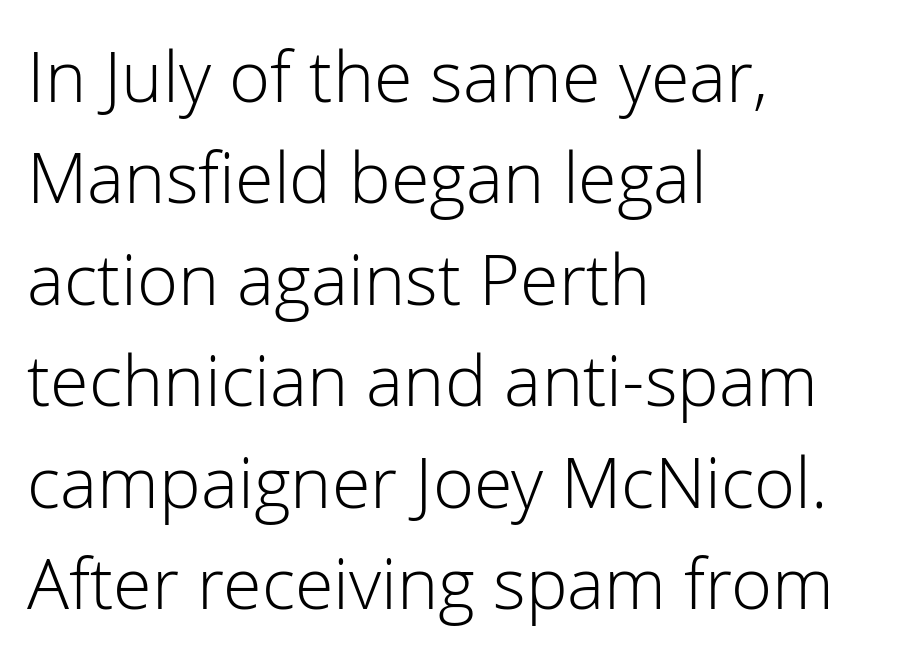
Nobody touched the tracking dial on this one. Nobody drew a line under any word here. The characters display no serif detailing; their extremities are plain. Short and long lines alike share a common starting point at left. This sample uses an upright cut, with every glyph sitting square on the baseline.
